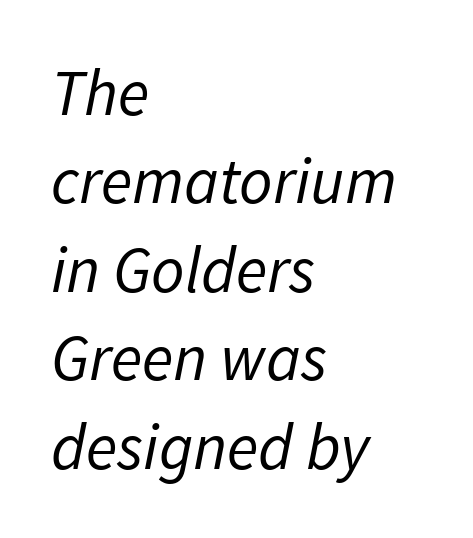
Default kerning and tracking; the words read as compact shapes. What's the leading like? Ordinary, nothing unusual. Proportional: the letters do not fall into vertical columns. Tall strokes in this sample are angled rather than plumb. A clean baseline with only descenders dipping below it. Casual observation: everything's shoved over to the left.
